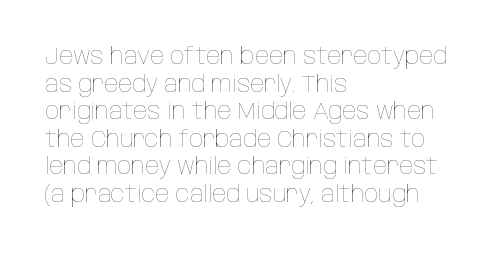
Q: Is the text bold? A: No.
Q: Is the text italic (slanted)? A: No, it is upright.
Q: Is the text underlined? A: No.
Q: How is the paragraph aligned? A: Left-aligned.
Q: Is the spacing between letters normal or unusually wide? A: Normal.
